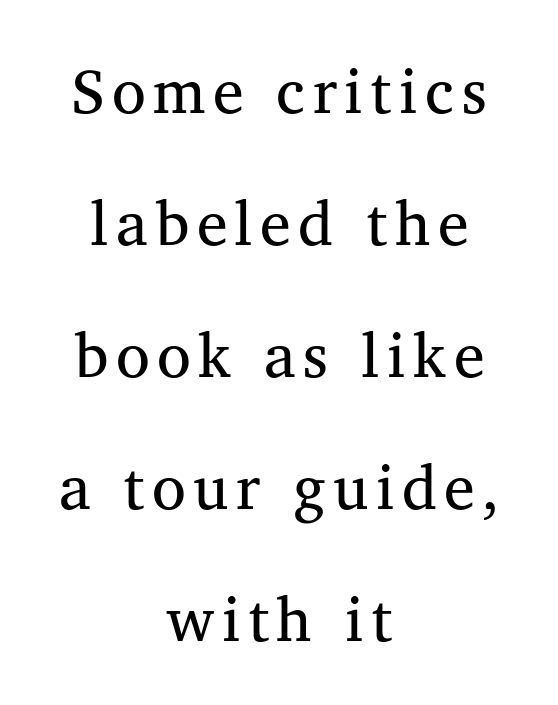
{"serif": "yes", "italic": "no", "bold": "no", "weight": "regular", "width": "normal", "stroke_contrast": "medium", "x_height": "medium", "monospaced": "no", "underline": "no", "align": "center", "line_spacing": "loose", "line_spacing_ratio": 2.13, "glyph_px": 62}
